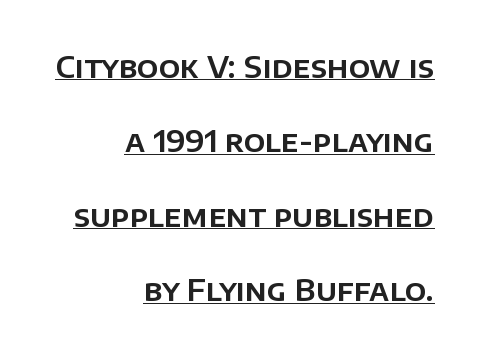
The face used here is a sans, in the tradition of grotesques and geometrics. The letters stand upright; this is a roman face. Has an underline been added? It has. The rendering uses natural spacing where letterforms have individual widths. Tracking here is standard; glyphs follow each other at the usual distance. Reading down the block, your eye finds every line finishing at a fixed right position.
